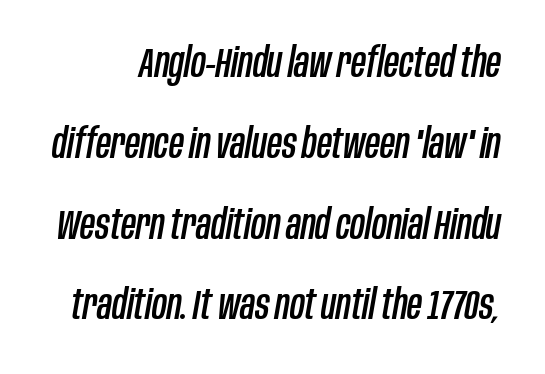
Is the letter spacing exaggerated? No — it looks like the ordinary default. The designer dialed line spacing up above the default. Does the lettering tilt? It does — this is italic. Unmarked baselines from the first word to the last. Varying glyph widths throughout — classic text-font behaviour.
